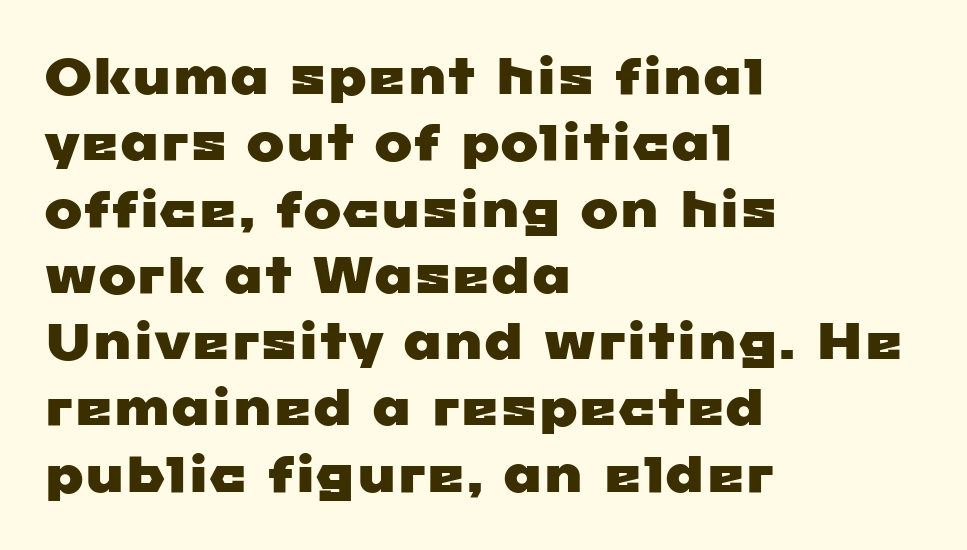
{"serif": "no", "width": "wide", "stroke_contrast": "low", "x_height": "medium", "monospaced": "no", "underline": "no", "align": "left", "line_spacing": "normal", "line_spacing_ratio": 1.3, "letter_spacing": "normal", "letter_spacing_em": 0.0, "glyph_px": 51}
